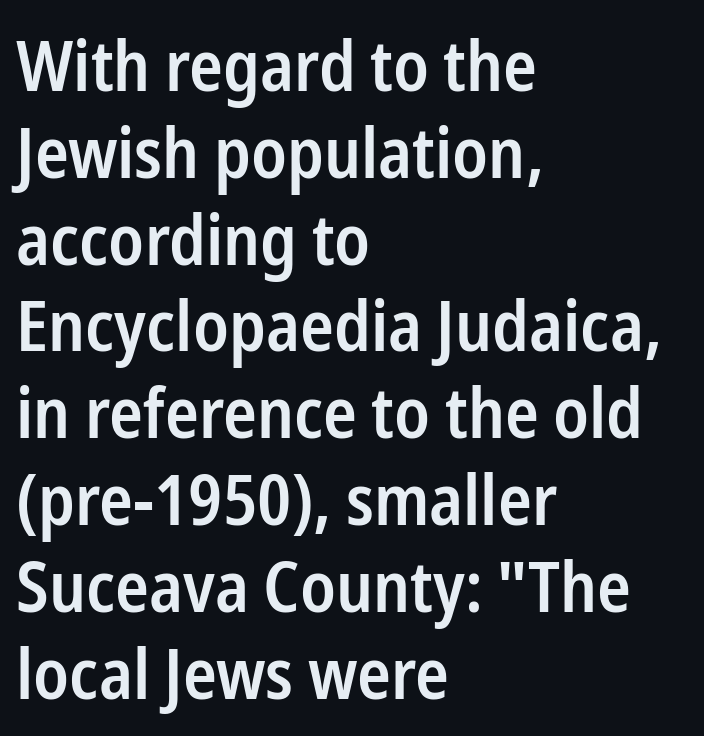
Is the block centered? No — it sits flush against the left margin. Nothing unusual about the tracking: characters are spaced as the font intends. Letters rest on an invisible, unmarked baseline. The letters advance in unequal steps, a hallmark of proportional type. This rendering employs a face without finishing strokes, i.e., a sans-serif.
